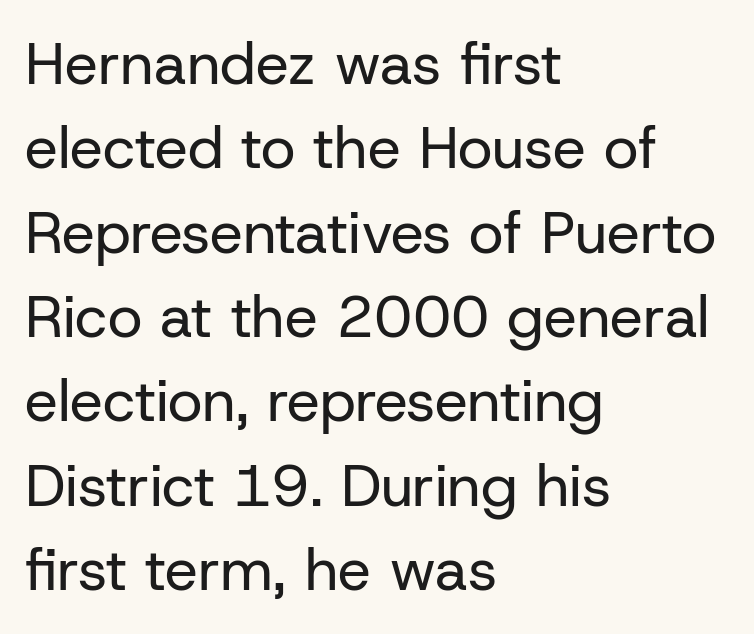
{"serif": "no", "italic": "no", "bold": "no", "weight": "regular", "width": "normal", "stroke_contrast": "low", "x_height": "medium", "monospaced": "no", "underline": "no", "align": "left", "line_spacing": "normal", "line_spacing_ratio": 1.43, "letter_spacing": "normal", "letter_spacing_em": 0.0, "glyph_px": 59}
